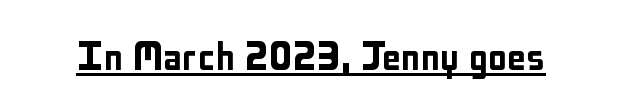
{"serif": "no", "italic": "no", "width": "condensed", "stroke_contrast": "low", "x_height": "medium", "monospaced": "no", "underline": "yes", "letter_spacing": "normal", "letter_spacing_em": 0.0, "glyph_px": 48}
